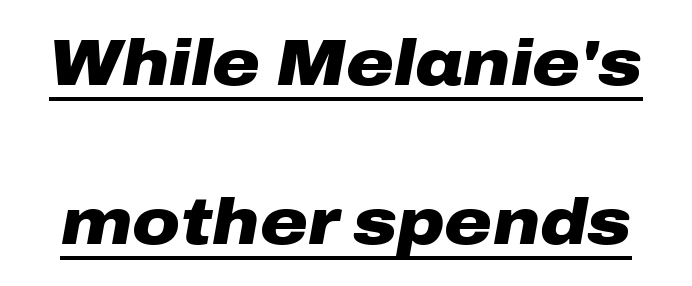
Q: Is the text bold? A: Yes.
Q: Is the text italic (slanted)? A: Yes, it leans right by about 10 degrees.
Q: Is the text underlined? A: Yes.
Q: Is the spacing between letters normal or unusually wide? A: Normal.
Q: Is the spacing between lines tight, normal or loose? A: Loose.
Q: Width (condensed, normal, or wide)? A: Wide.
Q: Stroke contrast? A: Low.
Q: x-height? A: Medium.
Q: Monospaced? A: No.
